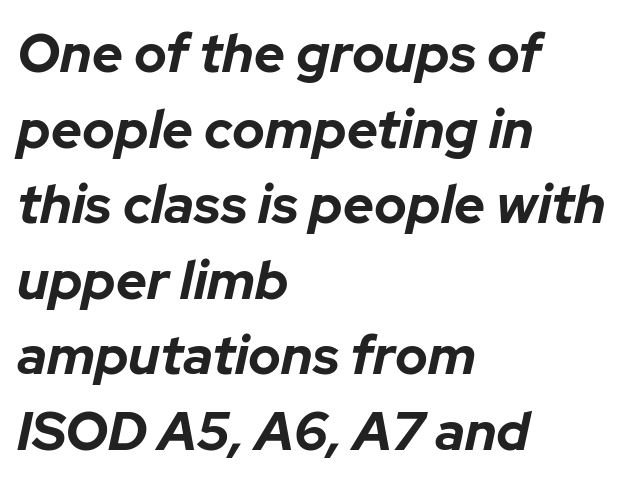
{"italic": "yes", "lean": "right", "slant_degrees": 12, "bold": "yes", "weight": "bold", "width": "normal", "stroke_contrast": "low", "x_height": "medium", "monospaced": "no", "underline": "no", "align": "left", "line_spacing": "normal", "line_spacing_ratio": 1.4, "letter_spacing": "normal", "letter_spacing_em": 0.0, "glyph_px": 54}
